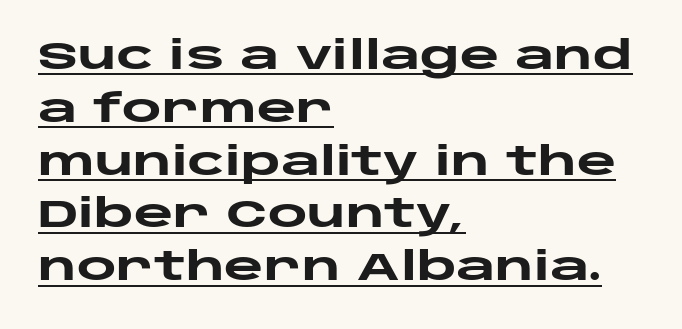
The image shows 38 px heavy, wide sans-serif type, upright; set left-aligned, normal line spacing (1.39x), normal letter spacing, underlined; low stroke contrast and a large x-height.
